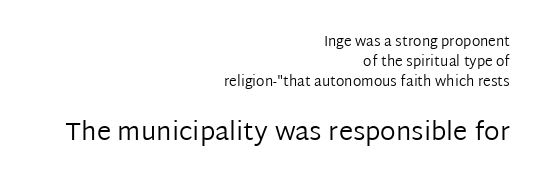
Q: Is the text bold? A: No.
Q: Is the text italic (slanted)? A: No, it is upright.
Q: Is the text underlined? A: No.
Q: How is the paragraph aligned? A: Right-aligned.
Q: Is the spacing between letters normal or unusually wide? A: Normal.
Q: Is the spacing between lines tight, normal or loose? A: Normal.
Q: Which block of text is set in a larger size, the first (top) or the second (bottom)? A: The second (bottom) one.
